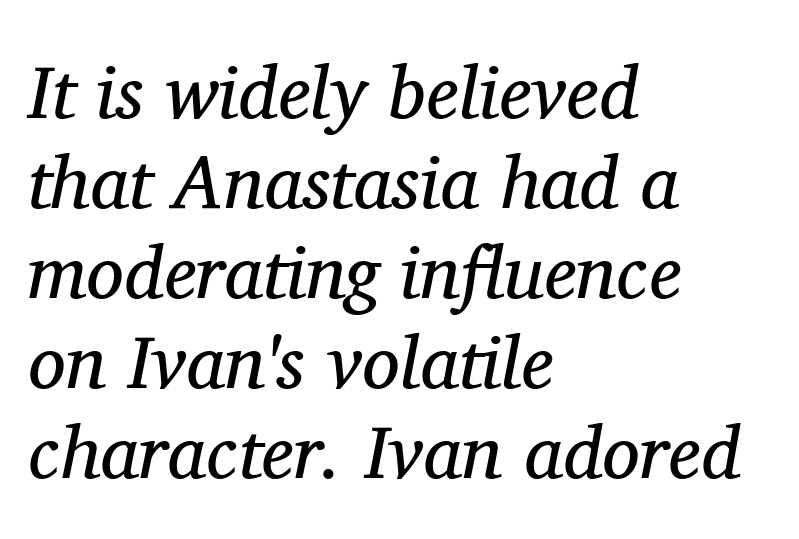
{"serif": "yes", "italic": "yes", "lean": "right", "slant_degrees": 11, "bold": "no", "weight": "regular", "width": "normal", "stroke_contrast": "medium", "x_height": "medium", "monospaced": "no", "underline": "no", "align": "left", "line_spacing_ratio": 1.2, "letter_spacing": "normal", "letter_spacing_em": 0.0, "glyph_px": 75}
